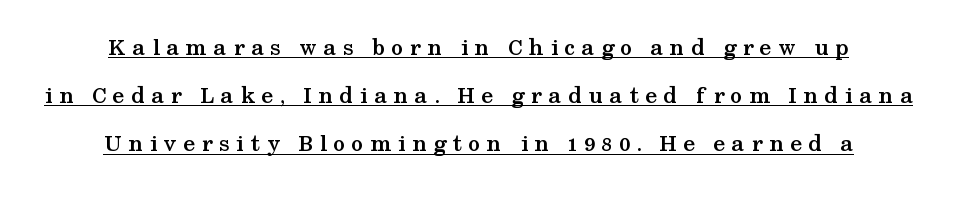
{"italic": "no", "bold": "yes", "underline": "yes", "line_spacing": "loose", "line_spacing_ratio": 2.01, "letter_spacing": "wide", "letter_spacing_em": 0.27, "glyph_px": 24}
